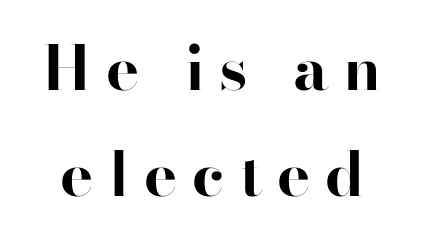
Pretty heavy lettering here — definitely bold. Each letter keeps its own natural width here, so spacing adapts to shape. Unmarked baselines from the first word to the last. This is roman type, the default non-slanted kind. The passage shown has open, widely tracked lettering throughout.
